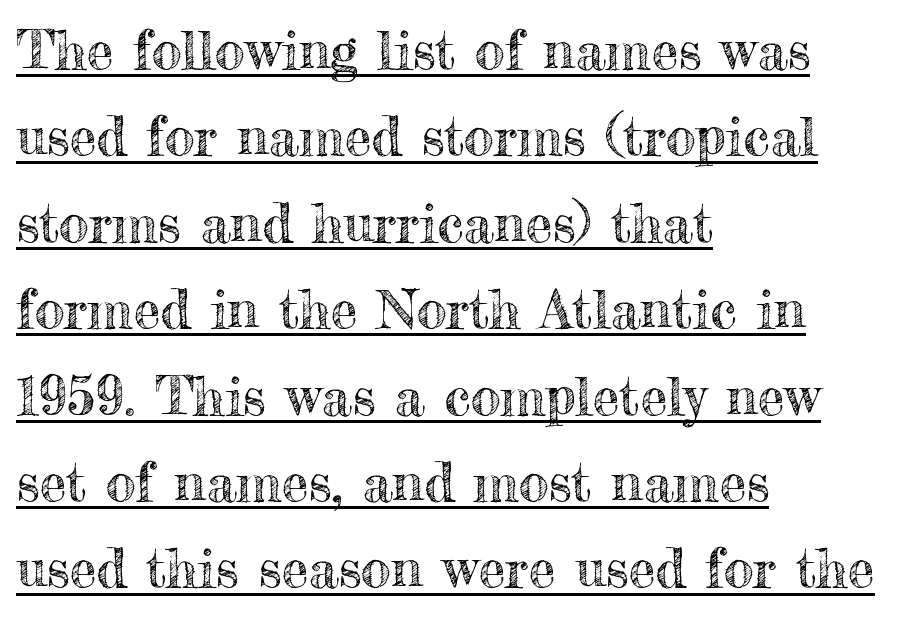
Check the space under the baseline: a stroke is drawn there. The setting favours the left margin, as ordinary paragraphs usually do. The vertical gap from one line to the next is medium. No extra tracking has been applied to these lines. Quick note: not italic, upright. Proportional: the letters do not fall into vertical columns.
